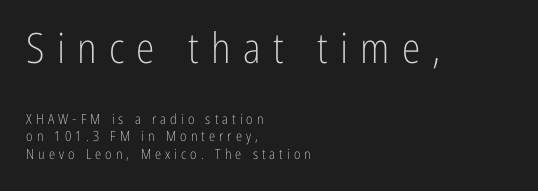
Q: Is the text bold? A: No.
Q: Is the text italic (slanted)? A: No, it is upright.
Q: Is the typeface a serif or a sans-serif typeface? A: Sans-serif.
Q: Is the text underlined? A: No.
Q: How is the paragraph aligned? A: Left-aligned.
Q: Is the spacing between letters normal or unusually wide? A: Unusually wide.
Q: Which block of text is set in a larger size, the first (top) or the second (bottom)? A: The first (top) one.
Q: Width (condensed, normal, or wide)? A: Condensed.
Q: Stroke contrast? A: Low.
Q: x-height? A: Medium.
Q: Monospaced? A: No.
